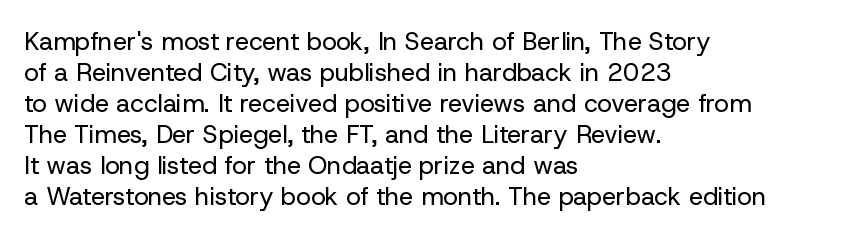
{"italic": "no", "bold": "no", "underline": "no", "align": "left", "line_spacing_ratio": 1.24, "letter_spacing": "normal", "letter_spacing_em": 0.0, "glyph_px": 25}
